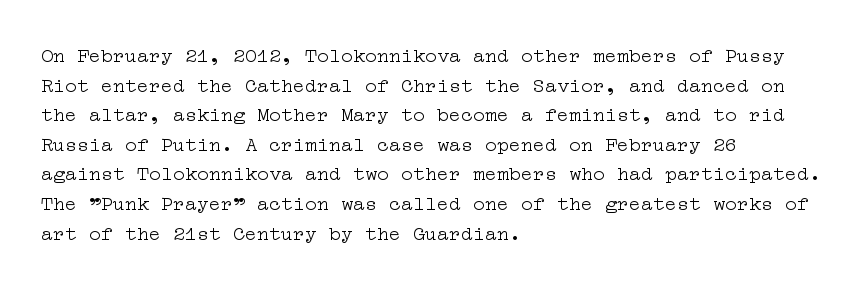
Compared with a typical body face, this is equally light or lighter still. The line texture is even and compact thanks to regular tracking. The space directly below the letters is spotless. Nope, not italic — everything's standing straight.
